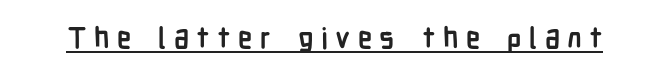
{"serif": "no", "italic": "no", "bold": "yes", "weight": "semibold", "width": "condensed", "stroke_contrast": "low", "x_height": "medium", "monospaced": "no", "underline": "yes", "letter_spacing": "wide", "letter_spacing_em": 0.25, "glyph_px": 29}
